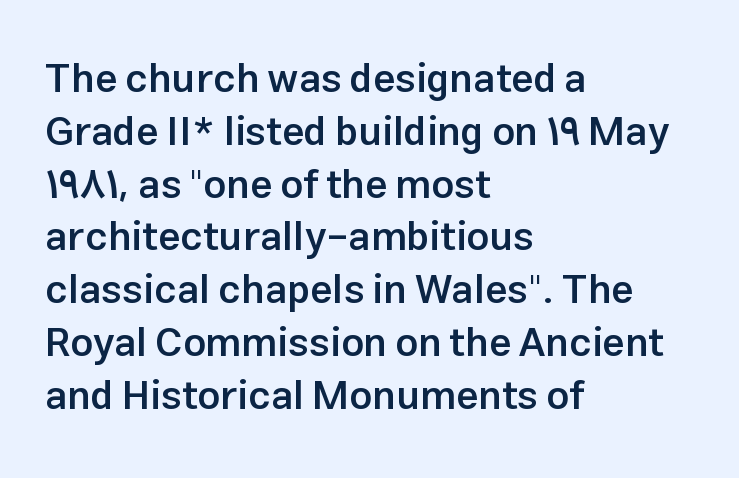
{"serif": "no", "italic": "no", "bold": "semi", "weight": "semibold", "width": "normal", "stroke_contrast": "low", "x_height": "medium", "monospaced": "no", "underline": "no", "align": "left", "line_spacing": "normal", "line_spacing_ratio": 1.32, "letter_spacing": "normal", "letter_spacing_em": 0.0, "glyph_px": 40}
